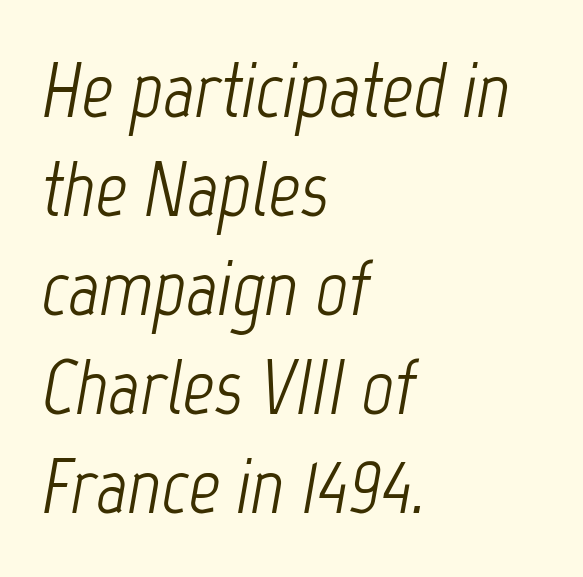
Q: Is the text bold? A: No.
Q: Is the text italic (slanted)? A: Yes, it leans right by about 12 degrees.
Q: Is the text underlined? A: No.
Q: How is the paragraph aligned? A: Left-aligned.
Q: Is the spacing between letters normal or unusually wide? A: Normal.
Q: Is the spacing between lines tight, normal or loose? A: Normal.
Q: Width (condensed, normal, or wide)? A: Condensed.
Q: Stroke contrast? A: Low.
Q: x-height? A: Medium.
Q: Monospaced? A: No.
